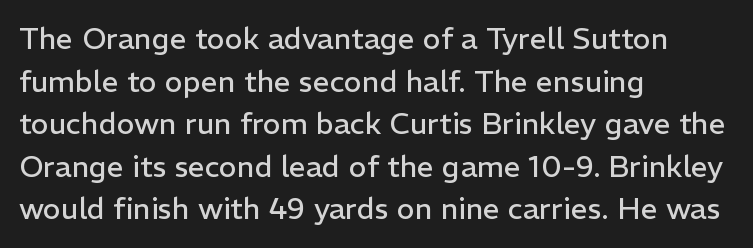
The image shows 30 px regular-weight sans-serif type, upright; set left-aligned, normal line spacing (1.42x), normal letter spacing, not underlined; low stroke contrast and a medium x-height.
